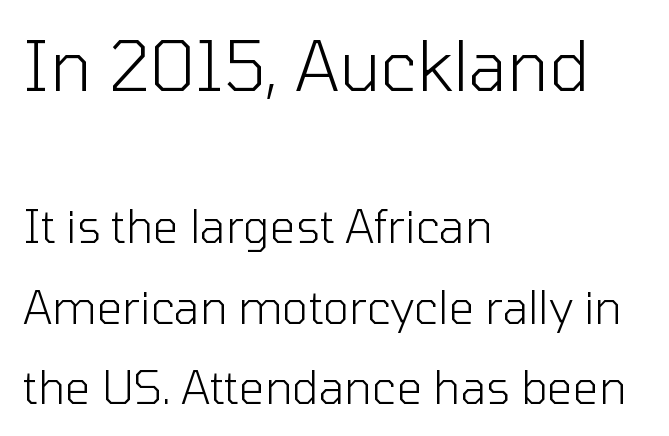
This rendering features lettering with no underline. Typeset ragged right — the left edge is the straight one. Is this a heavy cut? Hardly; it is regular or lighter. The earlier block is typeset at a bigger size than the later block.
